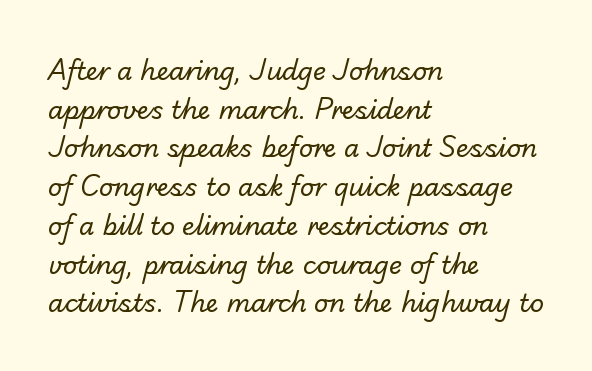
The face looks like a standard text weight, possibly lighter. How are the letters spaced? Ordinarily, with no added tracking. The paragraph has a hard left edge and a soft right edge. The specimen omits any rule beneath the text block's lines. Is there much room between lines? A standard amount, neither cramped nor airy.
